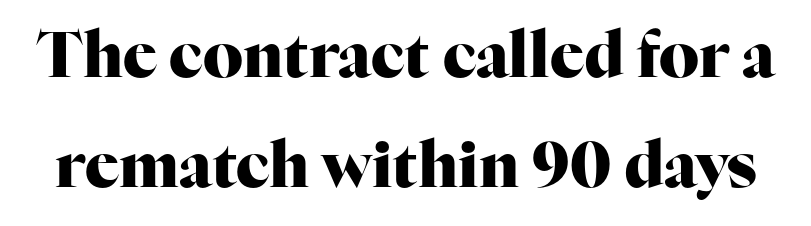
You could call the tracking neutral — neither tight nor loose. Note: serifs present on the glyphs. A roman cut, with each character standing at attention. The font is running at its bold setting.
